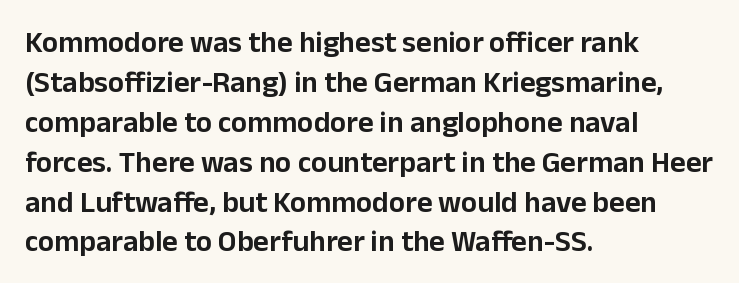
{"serif": "no", "italic": "no", "width": "normal", "stroke_contrast": "low", "x_height": "medium", "monospaced": "no", "underline": "no", "align": "left", "line_spacing": "normal", "line_spacing_ratio": 1.33, "letter_spacing": "normal", "letter_spacing_em": 0.0, "glyph_px": 30}
